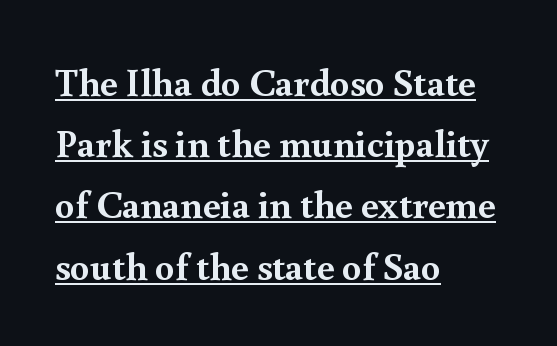
Are there feet on the stems? There are — it's a serif. Short note: letters normally spaced. This sample uses an upright cut, with every glyph sitting square on the baseline. Do the characters align in a grid? No, the font is proportional. Line beginnings align vertically; line endings do not.
